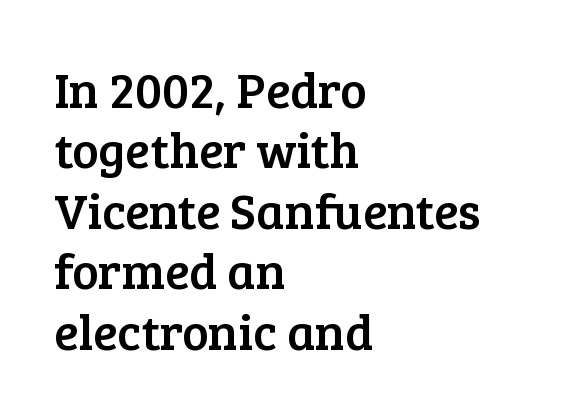
The image shows 50 px serif type, upright; set left-aligned, line spacing 1.21x, normal letter spacing, not underlined; low stroke contrast and a medium x-height.
